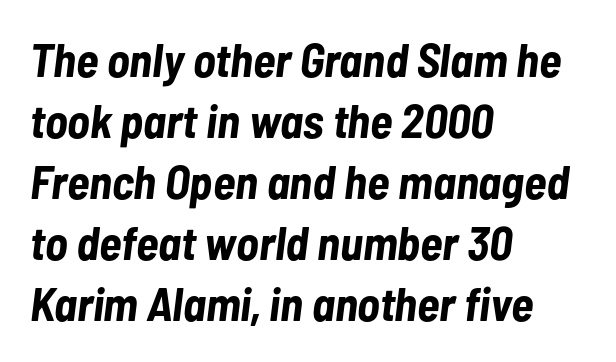
The image shows 47 px bold, condensed type, italic (leaning right); set left-aligned, normal line spacing (1.3x), normal letter spacing, not underlined; low stroke contrast and a medium x-height.
